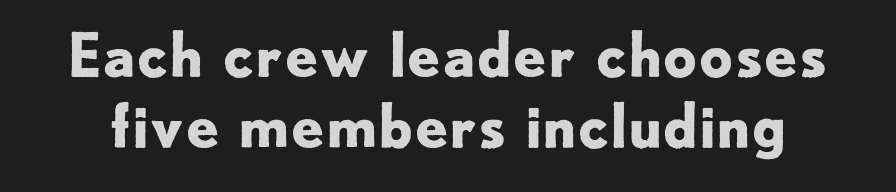
Anything drawn beneath the words? Only blank space. You could not count columns in this text — the font is proportionally spaced. This sample uses a sans-serif face. This is roman type, the default non-slanted kind.
